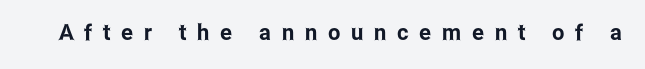
The glyphs are unaccompanied by any horizontal stroke below them. You can tell it's not italic because the verticals are truly vertical. The rendering inserts visible extra space after every character.
